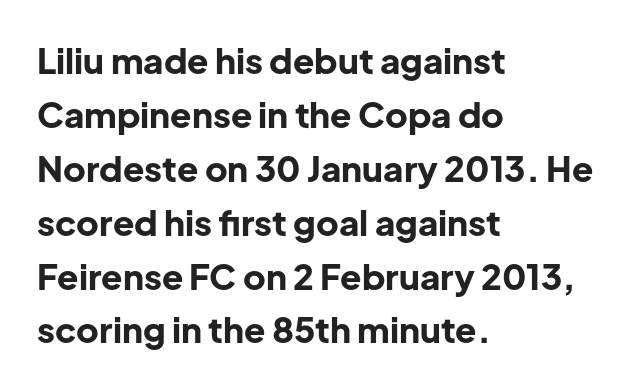
The image shows 35 px bold sans-serif type, upright; set left-aligned, normal line spacing (1.54x), normal letter spacing, not underlined; low stroke contrast and a medium x-height.
